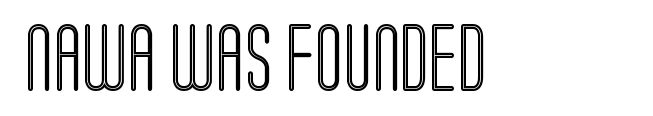
Standard letterfit; no display-style spreading of the glyphs. Posture: vertical. The strip under each line holds only bare page. These lines are rendered in a variable-pitch font.
